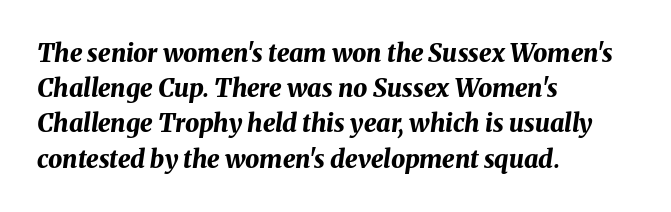
{"italic": "yes", "lean": "right", "slant_degrees": 8, "bold": "yes", "underline": "no", "align": "left", "line_spacing": "normal", "line_spacing_ratio": 1.41, "letter_spacing": "normal", "letter_spacing_em": 0.0, "glyph_px": 25}
